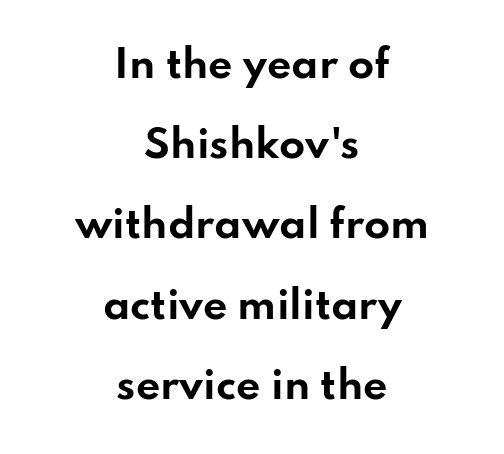
The image shows 38 px bold, wide sans-serif type, upright; set centered, loose line spacing (2.11x), normal letter spacing, not underlined; low stroke contrast and a small x-height.
